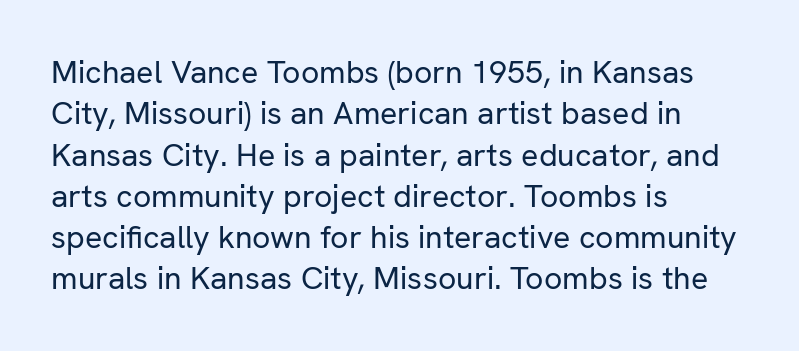
If you drew a ruler down the left edge, every line would touch it. Summary of weight: not heavy and not bold. The space beneath each line is pristine and unruled. Think of a printed novel: that variable character pitch is what you see here. Interline gaps are of average width in this sample.
